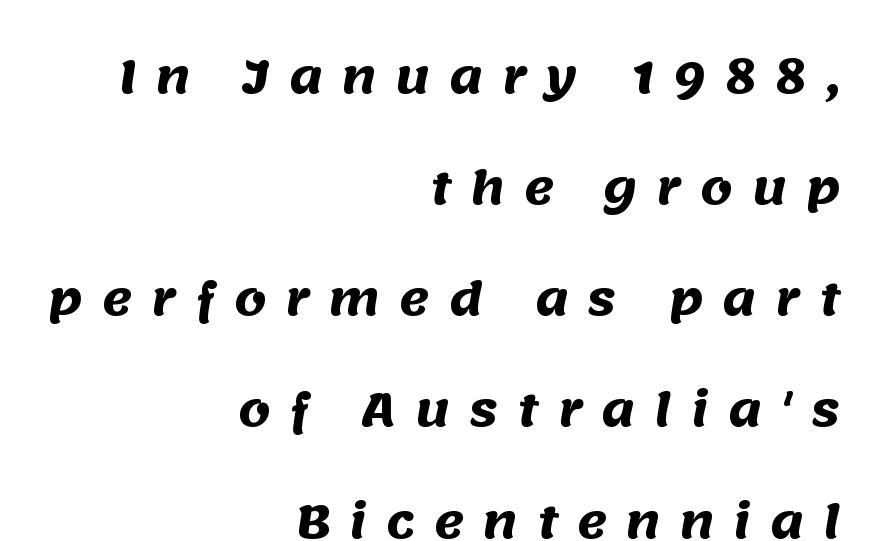
{"serif": "no", "bold": "yes", "weight": "heavy", "width": "normal", "stroke_contrast": "medium", "x_height": "large", "monospaced": "no", "underline": "no", "align": "right", "line_spacing": "loose", "line_spacing_ratio": 2.47, "letter_spacing": "wide", "letter_spacing_em": 0.43, "glyph_px": 45}
